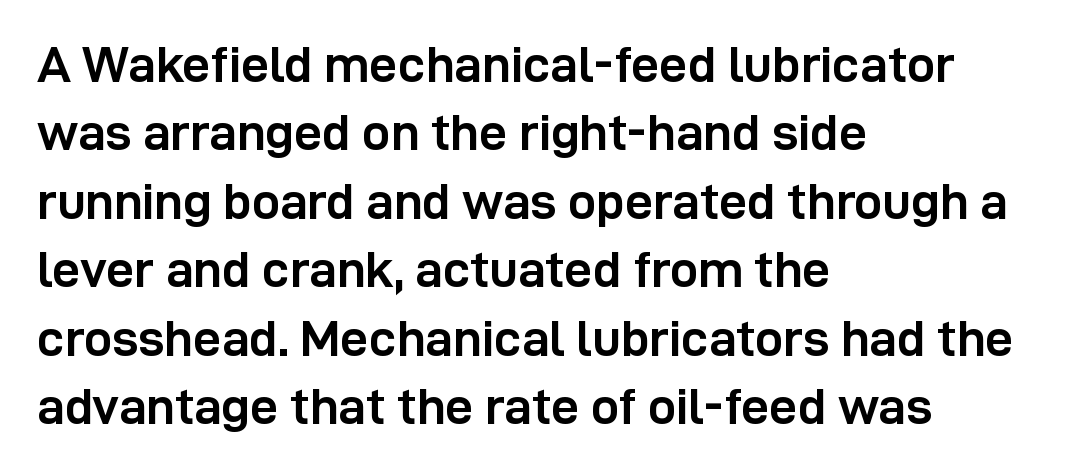
Q: Is the text bold? A: Yes.
Q: Is the text italic (slanted)? A: No, it is upright.
Q: Is the typeface a serif or a sans-serif typeface? A: Sans-serif.
Q: Is the text underlined? A: No.
Q: How is the paragraph aligned? A: Left-aligned.
Q: Is the spacing between letters normal or unusually wide? A: Normal.
Q: Is the spacing between lines tight, normal or loose? A: Normal.
Q: Width (condensed, normal, or wide)? A: Normal.
Q: Stroke contrast? A: Low.
Q: x-height? A: Medium.
Q: Monospaced? A: No.
